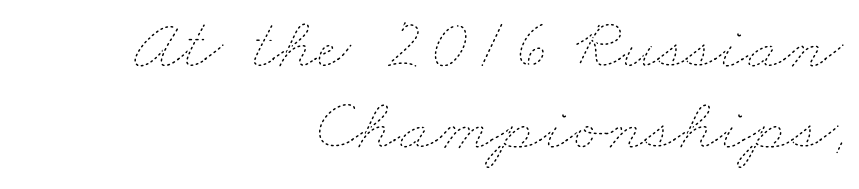
The image shows 74 px thin, wide type; set right-aligned, tight line spacing (1.1x), normal letter spacing, not underlined; low stroke contrast and a small x-height.
